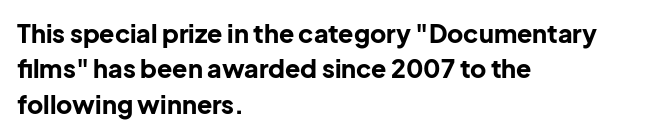
The image shows 25 px bold type, upright; set left-aligned, normal line spacing (1.42x), normal letter spacing, not underlined.
